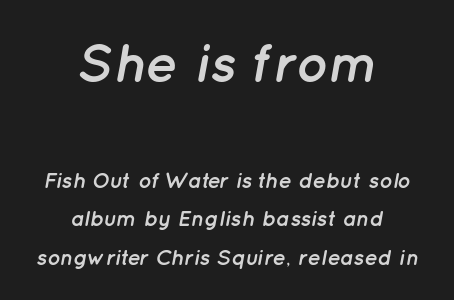
Q: Is the text bold? A: Yes.
Q: Is the text italic (slanted)? A: Yes, it leans right by about 12 degrees.
Q: Is the text underlined? A: No.
Q: How is the paragraph aligned? A: Centered.
Q: Is the spacing between letters normal or unusually wide? A: Normal.
Q: Which block of text is set in a larger size, the first (top) or the second (bottom)? A: The first (top) one.
Q: Width (condensed, normal, or wide)? A: Normal.
Q: Stroke contrast? A: Low.
Q: x-height? A: Medium.
Q: Monospaced? A: No.
